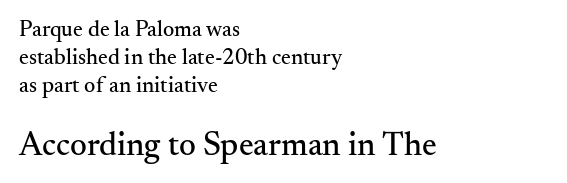
Q: Is the text italic (slanted)? A: No, it is upright.
Q: Is the typeface a serif or a sans-serif typeface? A: Serif.
Q: Is the text underlined? A: No.
Q: How is the paragraph aligned? A: Left-aligned.
Q: Is the spacing between letters normal or unusually wide? A: Normal.
Q: Is the spacing between lines tight, normal or loose? A: Normal.
Q: Which block of text is set in a larger size, the first (top) or the second (bottom)? A: The second (bottom) one.
Q: Width (condensed, normal, or wide)? A: Normal.
Q: Stroke contrast? A: Medium.
Q: x-height? A: Small.
Q: Monospaced? A: No.
